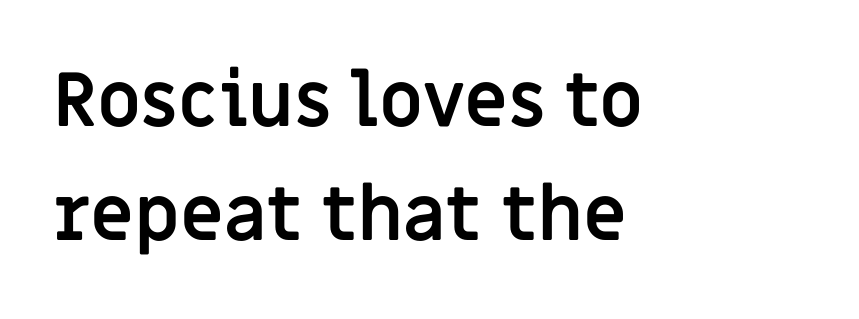
Q: Is the text bold? A: Yes.
Q: Is the text italic (slanted)? A: No, it is upright.
Q: Is the typeface a serif or a sans-serif typeface? A: Sans-serif.
Q: Is the text underlined? A: No.
Q: How is the paragraph aligned? A: Left-aligned.
Q: Is the spacing between letters normal or unusually wide? A: Normal.
Q: Is the spacing between lines tight, normal or loose? A: Normal.
Q: Width (condensed, normal, or wide)? A: Normal.
Q: Stroke contrast? A: Low.
Q: x-height? A: Large.
Q: Monospaced? A: No.
